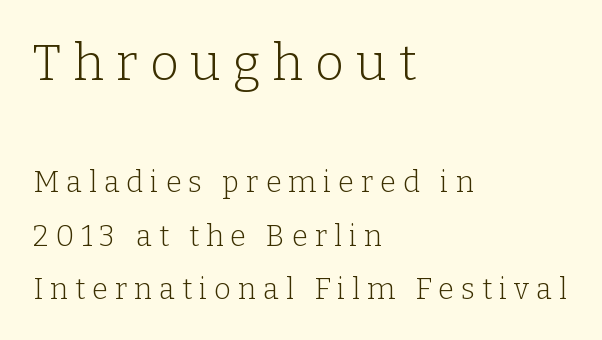
The image shows 50 px light serif type, upright; set left-aligned, line spacing 1.83x, unusually wide letter spacing (+0.24 em), not underlined; the first (top) block is 1.72x larger; low stroke contrast and a medium x-height.
